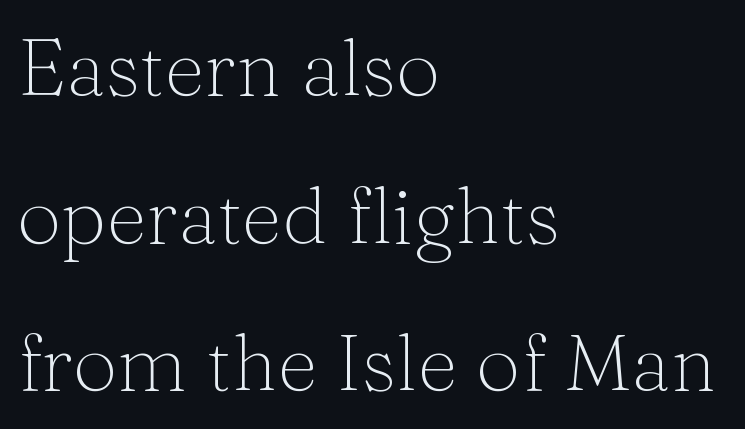
The image shows 79 px light serif type, upright; set left-aligned, line spacing 1.87x, normal letter spacing, not underlined; medium stroke contrast and a medium x-height.
